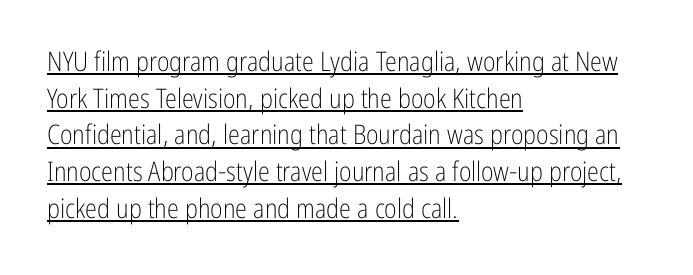
{"italic": "no", "bold": "no", "underline": "yes", "align": "left", "line_spacing": "normal", "line_spacing_ratio": 1.36, "letter_spacing": "normal", "letter_spacing_em": 0.0, "glyph_px": 27}
